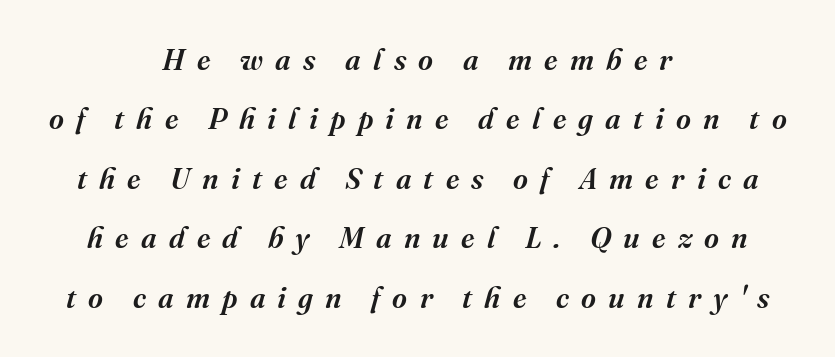
Q: Is the text bold? A: Semi-bold.
Q: Is the text italic (slanted)? A: Yes, it leans right by about 16 degrees.
Q: Is the typeface a serif or a sans-serif typeface? A: Serif.
Q: Is the text underlined? A: No.
Q: How is the paragraph aligned? A: Centered.
Q: Is the spacing between letters normal or unusually wide? A: Unusually wide.
Q: Is the spacing between lines tight, normal or loose? A: Loose.
Q: Width (condensed, normal, or wide)? A: Normal.
Q: Stroke contrast? A: Medium.
Q: x-height? A: Medium.
Q: Monospaced? A: No.
